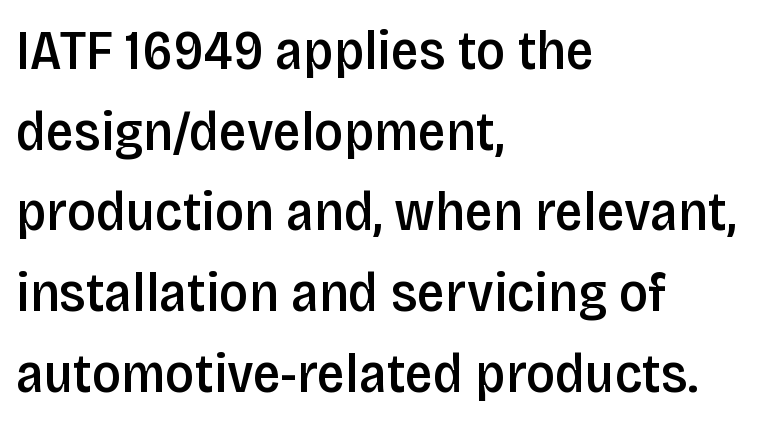
The lettering holds an erect, upright posture throughout. This sample uses a sans-serif face. Proportional: the letters do not fall into vertical columns. A classic flush-left, rag-right setting is used for this passage. Summary of vertical rhythm: regular, with standard interline spacing. The type is set solid horizontally, with unmodified tracking.
